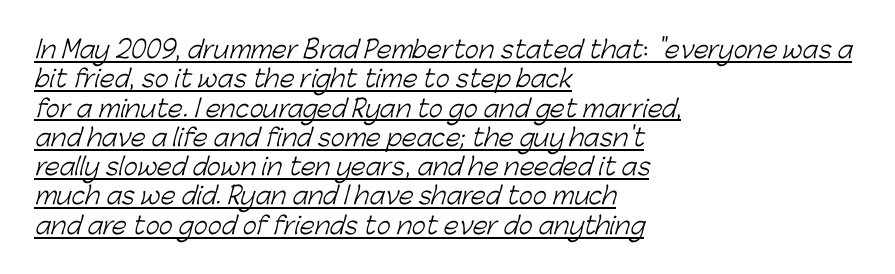
The image shows 24 px text type; set left-aligned, line spacing 1.22x, normal letter spacing, underlined.
